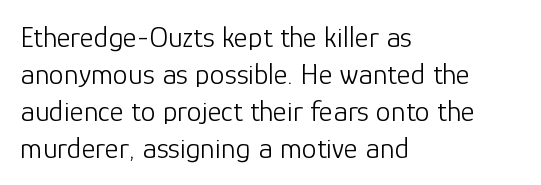
The image shows 30 px light sans-serif type, upright; set left-aligned, line spacing 1.23x, normal letter spacing, not underlined; low stroke contrast and a medium x-height.
